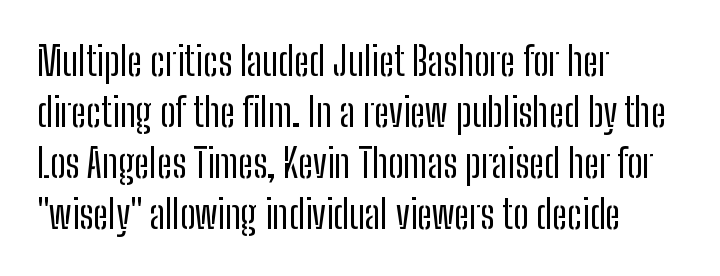
The image shows 39 px regular-weight, condensed sans-serif type, upright; set left-aligned, normal line spacing (1.31x), normal letter spacing, not underlined; low stroke contrast and a medium x-height.
